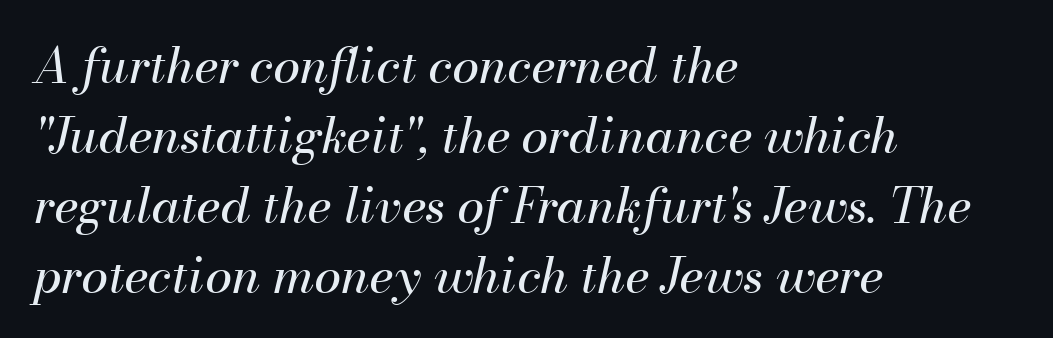
{"italic": "yes", "lean": "right", "slant_degrees": 13, "bold": "no", "weight": "regular", "width": "normal", "stroke_contrast": "medium", "x_height": "small", "monospaced": "no", "underline": "no", "align": "left", "line_spacing": "normal", "line_spacing_ratio": 1.43, "letter_spacing": "normal", "letter_spacing_em": 0.0, "glyph_px": 49}
